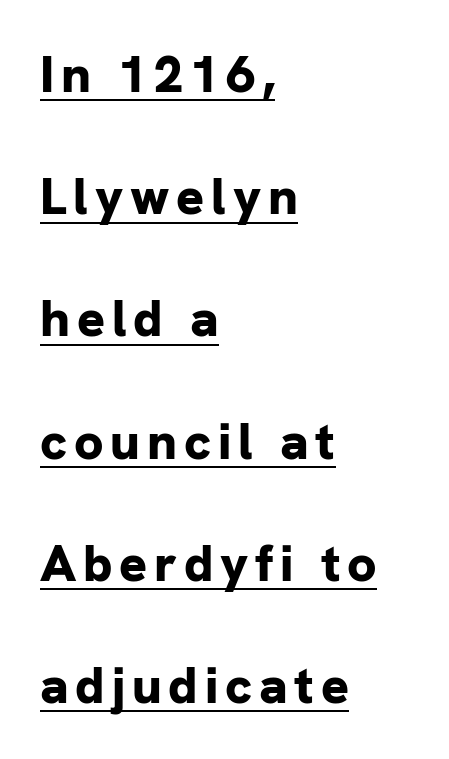
Q: Is the text bold? A: Yes.
Q: Is the text italic (slanted)? A: No, it is upright.
Q: Is the typeface a serif or a sans-serif typeface? A: Sans-serif.
Q: Is the text underlined? A: Yes.
Q: How is the paragraph aligned? A: Left-aligned.
Q: Is the spacing between lines tight, normal or loose? A: Loose.
Q: Width (condensed, normal, or wide)? A: Normal.
Q: Stroke contrast? A: Low.
Q: x-height? A: Medium.
Q: Monospaced? A: No.
